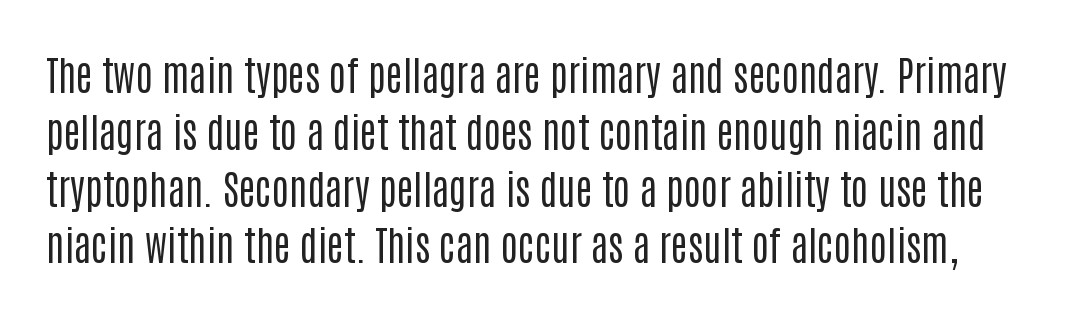
The image shows 40 px regular-weight, condensed sans-serif type, upright; set normal line spacing (1.42x), normal letter spacing, not underlined; low stroke contrast and a large x-height.
